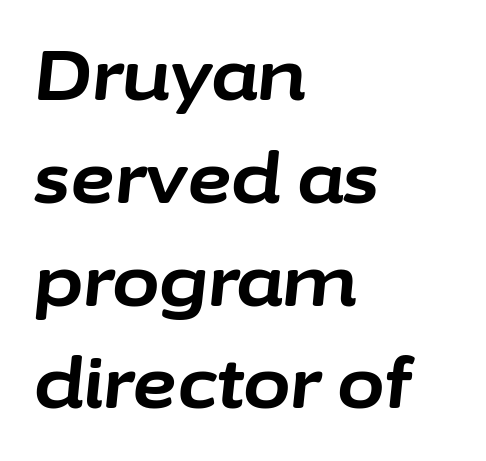
Rows of type keep a routine distance in the vertical direction. Is the type slanted? Yes — the strokes lean at a clear angle. The face used here is proportionally spaced, like ordinary book or web type. These lines carry a lot of weight — the face is fully bold.
